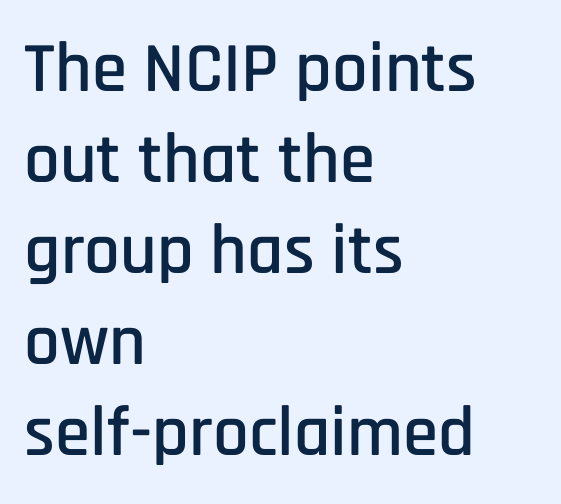
One-word summary of the alignment: left. Examine the stroke ends and you'll find no serifs. The space beneath each line is pristine and unruled. The space between consecutive lines is moderate. The type sits square on the baseline with zero lean. This sample has the flowing, uneven cadence of proportional lettering.
